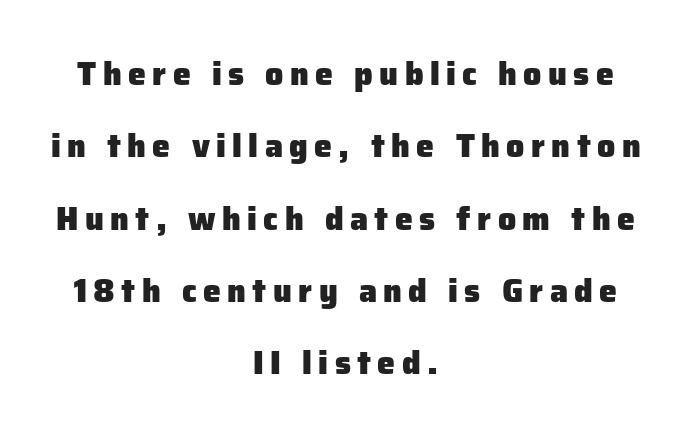
Reading down the block, each line starts at a different indent, mirrored at its end. As a designer I'd log this as weight 700, bold. Has an underline been added? It has not. Baseline-to-baseline distance is far greater than the letter height.
